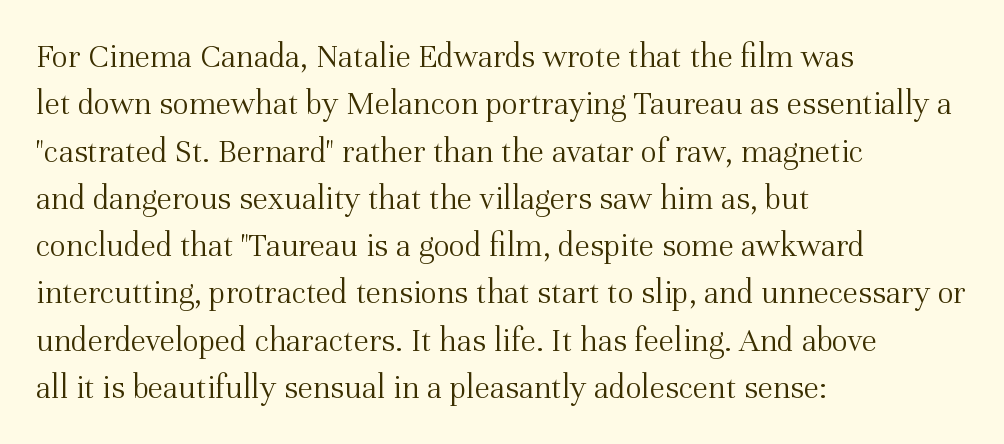
Stems here are at most as thick as an everyday book face. Quick note: underline off. This sample has the flowing, uneven cadence of proportional lettering. Inter-character spacing is left at the font's built-in metrics. Serifs: yes, visible at the terminals of the letterforms.
